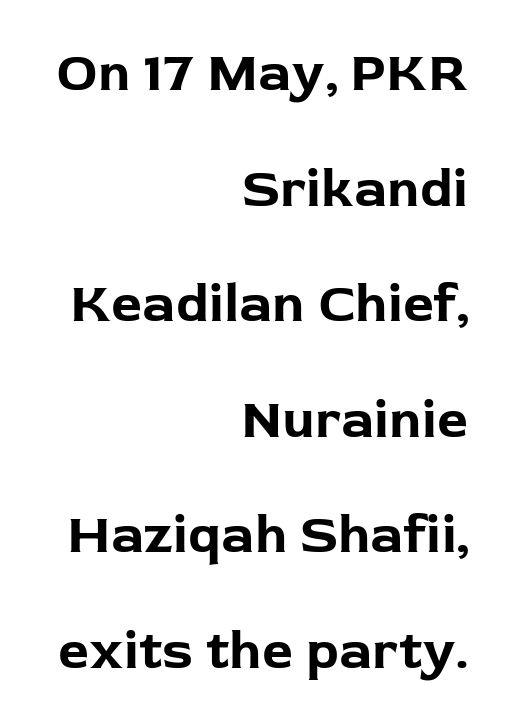
The image shows 54 px bold sans-serif type, upright; set right-aligned, loose line spacing (2.14x), normal letter spacing, not underlined; low stroke contrast and a medium x-height.
